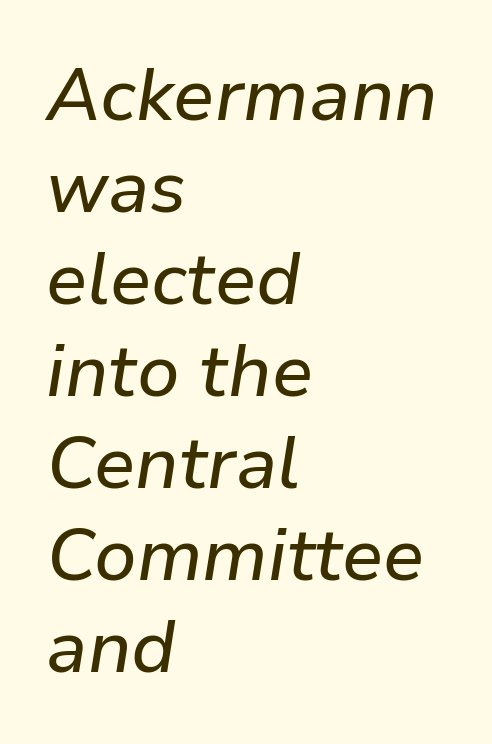
Q: Is the text italic (slanted)? A: Yes, it leans right by about 9 degrees.
Q: Is the text underlined? A: No.
Q: How is the paragraph aligned? A: Left-aligned.
Q: Is the spacing between letters normal or unusually wide? A: Normal.
Q: Is the spacing between lines tight, normal or loose? A: Normal.
Q: Width (condensed, normal, or wide)? A: Normal.
Q: Stroke contrast? A: Low.
Q: x-height? A: Medium.
Q: Monospaced? A: No.
